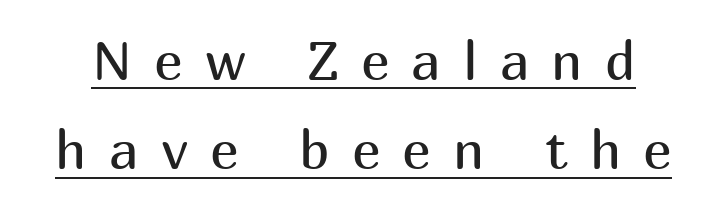
The image shows 54 px regular-weight sans-serif type, upright; set normal line spacing (1.65x), unusually wide letter spacing (+0.41 em), underlined; medium stroke contrast and a medium x-height.
